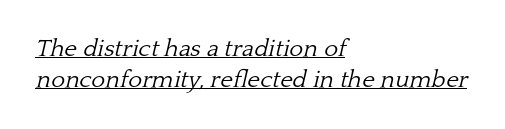
{"italic": "yes", "lean": "right", "slant_degrees": 13, "bold": "no", "underline": "yes", "align": "left", "line_spacing": "normal", "line_spacing_ratio": 1.29, "letter_spacing": "normal", "letter_spacing_em": 0.0, "glyph_px": 24}
